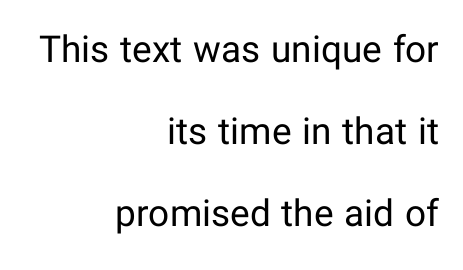
Q: Is the text bold? A: No.
Q: Is the text italic (slanted)? A: No, it is upright.
Q: Is the typeface a serif or a sans-serif typeface? A: Sans-serif.
Q: Is the text underlined? A: No.
Q: How is the paragraph aligned? A: Right-aligned.
Q: Is the spacing between letters normal or unusually wide? A: Normal.
Q: Is the spacing between lines tight, normal or loose? A: Loose.
Q: Width (condensed, normal, or wide)? A: Normal.
Q: Stroke contrast? A: Low.
Q: x-height? A: Medium.
Q: Monospaced? A: No.
